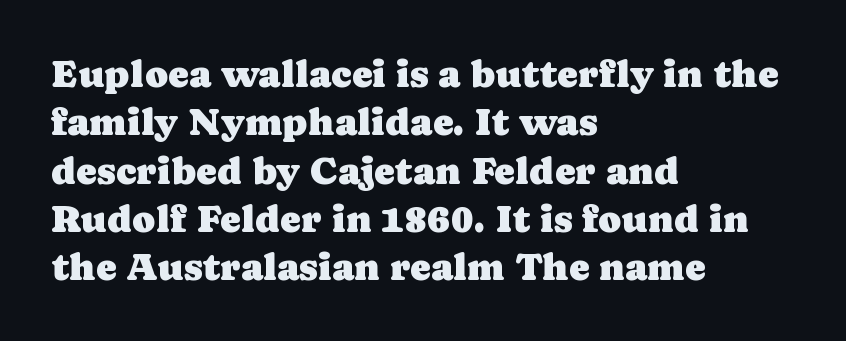
The rag falls on the right side of this text block. Typographically, this falls in the serif category. This is the regular roman posture of the typeface. Bare-footed words on every line.
